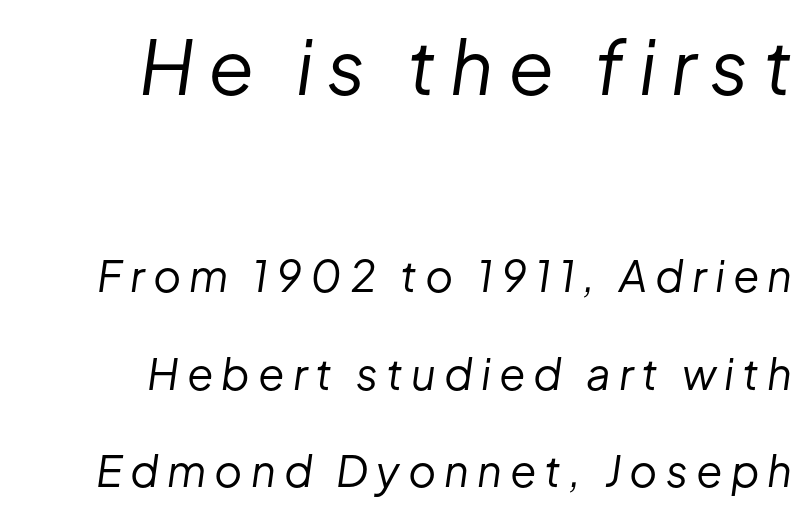
{"italic": "yes", "lean": "right", "slant_degrees": 8, "bold": "no", "weight": "regular", "width": "normal", "stroke_contrast": "low", "x_height": "medium", "monospaced": "no", "underline": "no", "align": "right", "line_spacing": "loose", "line_spacing_ratio": 2.27, "larger_block": "first", "size_ratio": 1.74, "glyph_px": 75}
